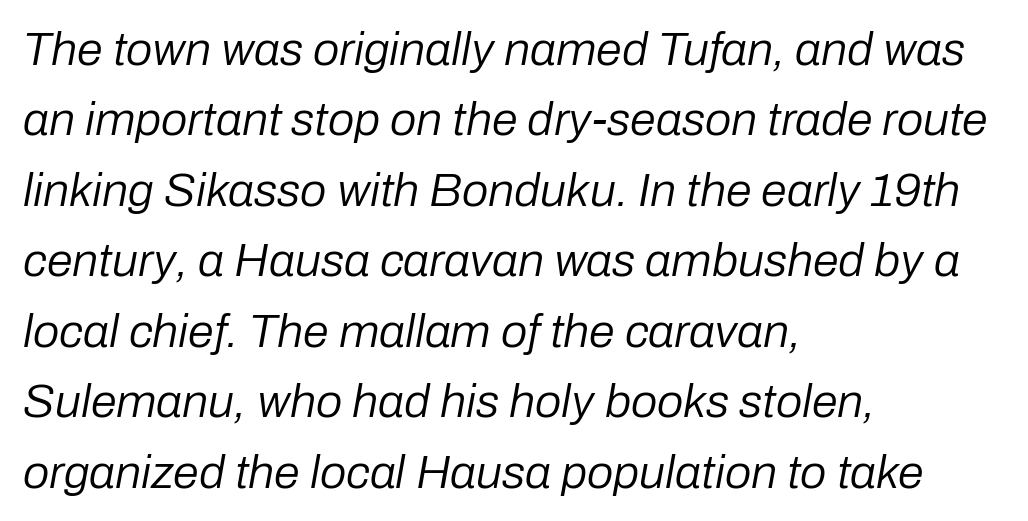
Q: Is the text bold? A: No.
Q: Is the text italic (slanted)? A: Yes, it leans right by about 10 degrees.
Q: Is the text underlined? A: No.
Q: How is the paragraph aligned? A: Left-aligned.
Q: Is the spacing between letters normal or unusually wide? A: Normal.
Q: Is the spacing between lines tight, normal or loose? A: Normal.
Q: Width (condensed, normal, or wide)? A: Normal.
Q: Stroke contrast? A: Low.
Q: x-height? A: Medium.
Q: Monospaced? A: No.
